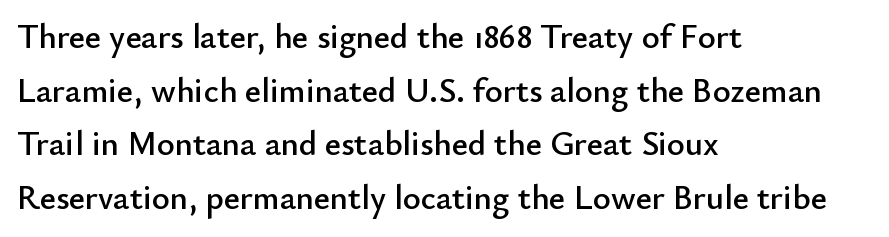
{"serif": "no", "italic": "no", "width": "normal", "stroke_contrast": "low", "x_height": "small", "monospaced": "no", "underline": "no", "align": "left", "line_spacing": "normal", "line_spacing_ratio": 1.58, "letter_spacing": "normal", "letter_spacing_em": 0.0, "glyph_px": 34}
